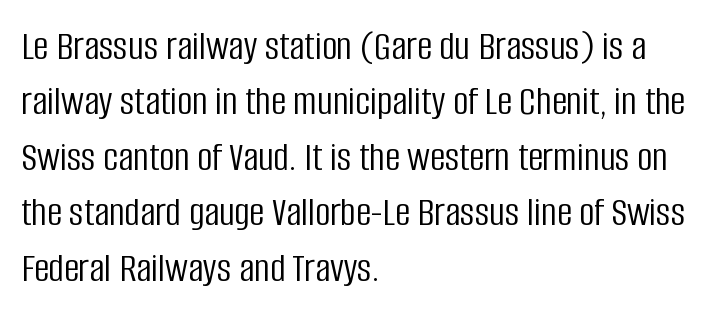
{"serif": "no", "italic": "no", "bold": "no", "weight": "light", "width": "condensed", "stroke_contrast": "low", "x_height": "large", "monospaced": "no", "underline": "no", "align": "left", "line_spacing": "normal", "line_spacing_ratio": 1.32, "letter_spacing": "normal", "letter_spacing_em": 0.0, "glyph_px": 42}
